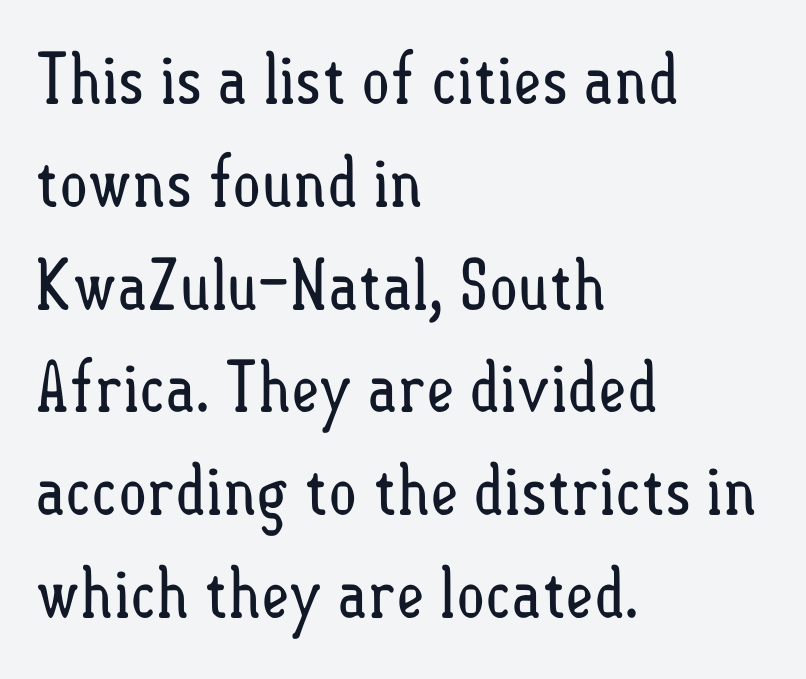
Q: Is the text bold? A: No.
Q: Is the text italic (slanted)? A: No, it is upright.
Q: Is the text underlined? A: No.
Q: How is the paragraph aligned? A: Left-aligned.
Q: Is the spacing between letters normal or unusually wide? A: Normal.
Q: Is the spacing between lines tight, normal or loose? A: Normal.
Q: Width (condensed, normal, or wide)? A: Condensed.
Q: Stroke contrast? A: Low.
Q: x-height? A: Small.
Q: Monospaced? A: No.
